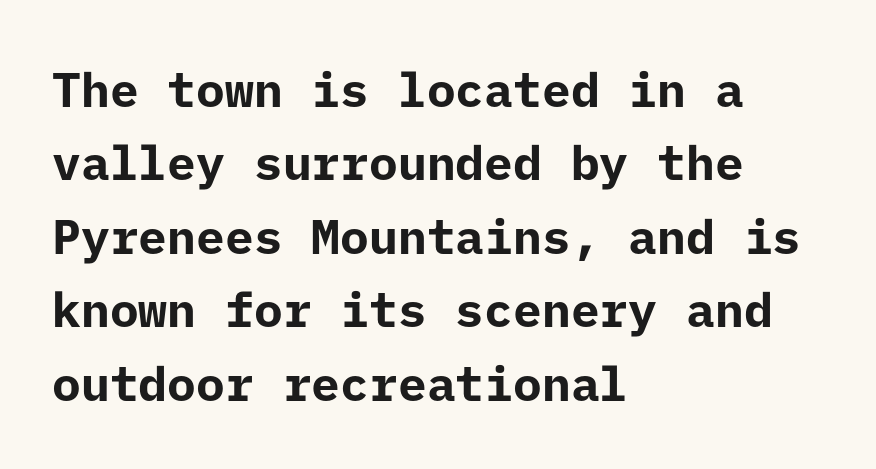
This rendering uses left alignment, leaving the right contour irregular. Set as a true bold cut, around the 700 mark. Horizontal bands of white between lines are of average thickness. Bare-footed words on every line. Examine the stroke ends and you'll find no serifs.
